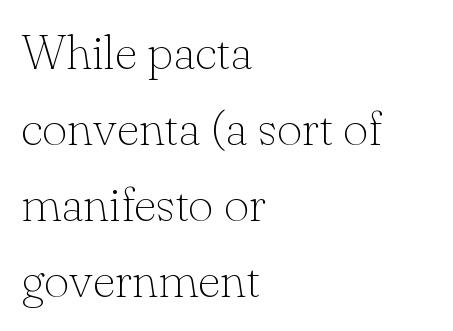
The image shows 49 px thin serif type, upright; set left-aligned, normal line spacing (1.55x), normal letter spacing, not underlined; low stroke contrast and a small x-height.
